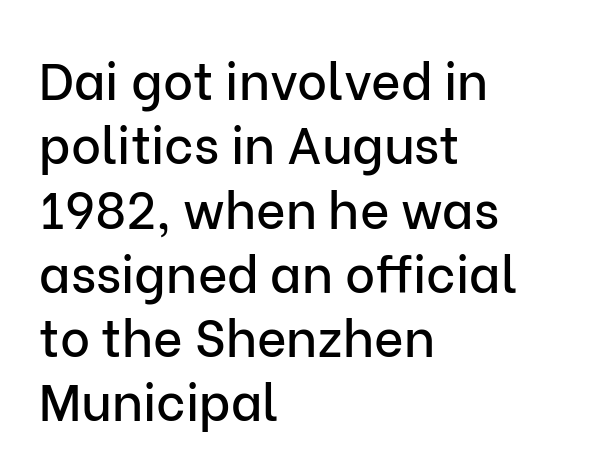
Caption: multi-line text, flush left, ragged right. The letters advance in unequal steps, a hallmark of proportional type. Notice how the stems are strictly vertical — no italics here. A clean baseline with only descenders dipping below it. The passage shown stacks its lines at a standard gap. Students, note that the glyphs here touch the page at normal intervals.
